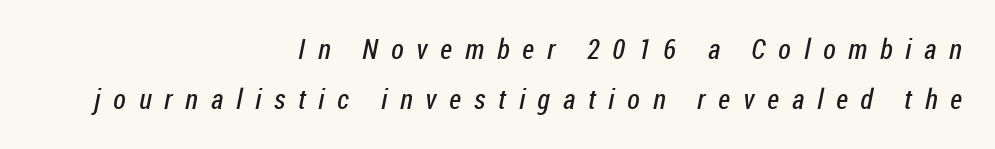
The image shows 28 px regular-weight, condensed sans-serif type; set right-aligned, line spacing 1.78x, unusually wide letter spacing (+0.46 em), not underlined; low stroke contrast and a medium x-height.
